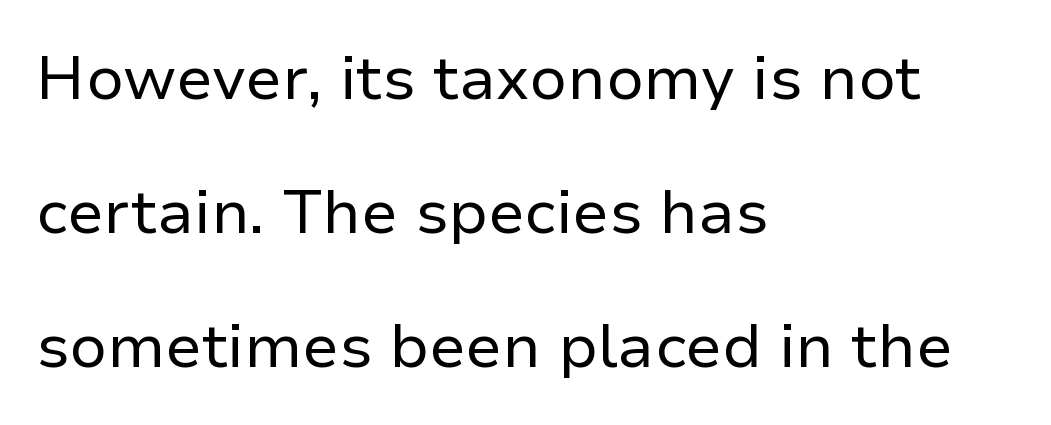
On a weight scale, this lands at 450 or below. Classification — sans serif. You could not count columns in this text — the font is proportionally spaced. Bare-footed words on every line. Reading down the block, your eye returns to a fixed left position each line. No italicization has been applied; the sample stays upright.
